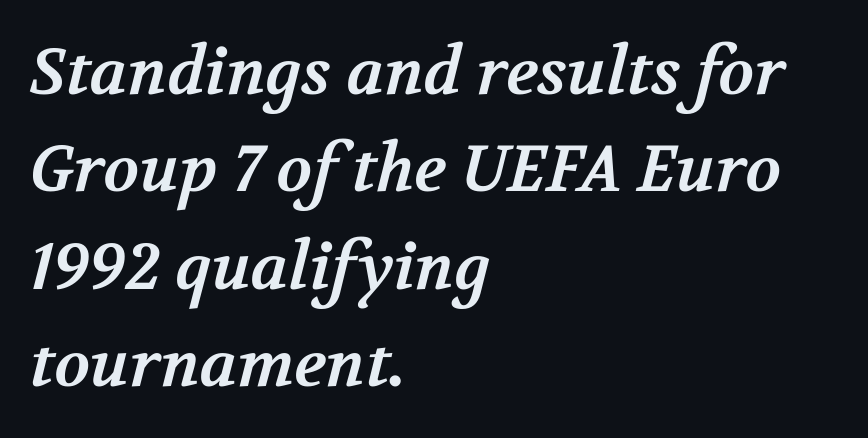
Q: Is the text bold? A: Yes.
Q: Is the typeface a serif or a sans-serif typeface? A: Serif.
Q: Is the text underlined? A: No.
Q: How is the paragraph aligned? A: Left-aligned.
Q: Is the spacing between letters normal or unusually wide? A: Normal.
Q: Is the spacing between lines tight, normal or loose? A: Normal.
Q: Width (condensed, normal, or wide)? A: Normal.
Q: Stroke contrast? A: Medium.
Q: x-height? A: Medium.
Q: Monospaced? A: No.
